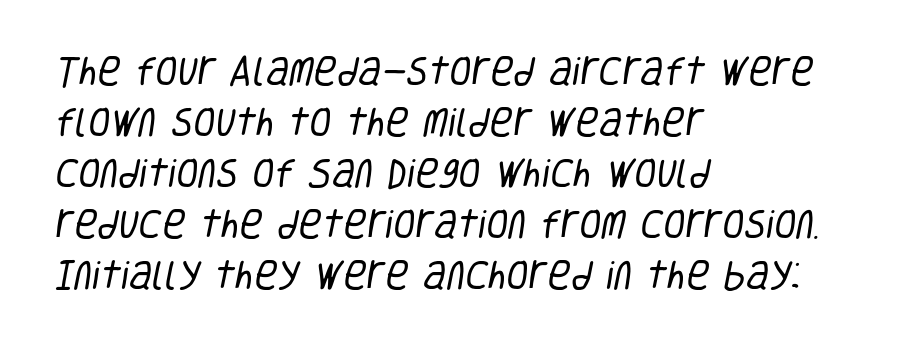
The image shows 32 px regular-weight, condensed sans-serif type; set left-aligned, normal line spacing (1.59x), normal letter spacing, not underlined; low stroke contrast and a large x-height.
